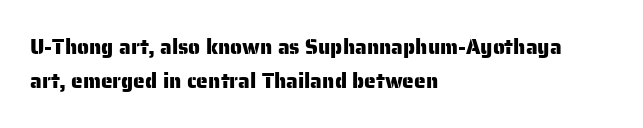
{"italic": "no", "underline": "no", "align": "left", "line_spacing": "normal", "line_spacing_ratio": 1.6, "letter_spacing": "normal", "letter_spacing_em": 0.0, "glyph_px": 21}
